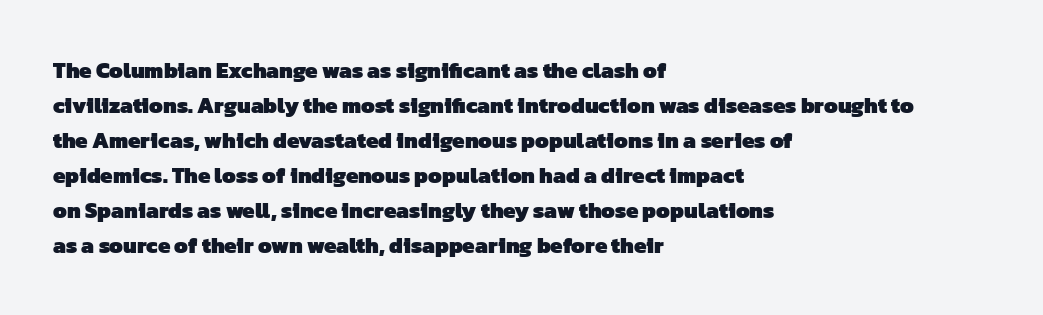
The image shows 22 px bold type; set left-aligned, normal line spacing (1.59x), normal letter spacing, not underlined.
